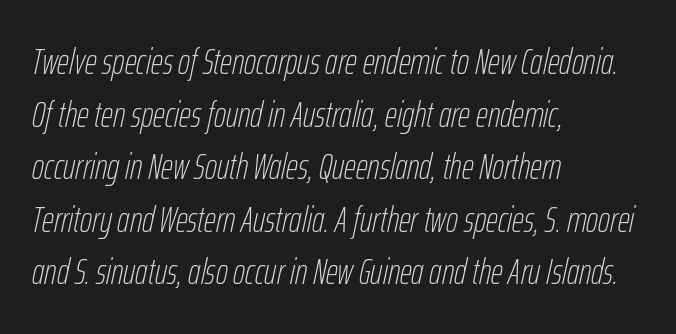
The image shows 37 px thin, condensed type, italic (leaning right); set left-aligned, normal line spacing (1.42x), normal letter spacing, not underlined; low stroke contrast and a medium x-height.
